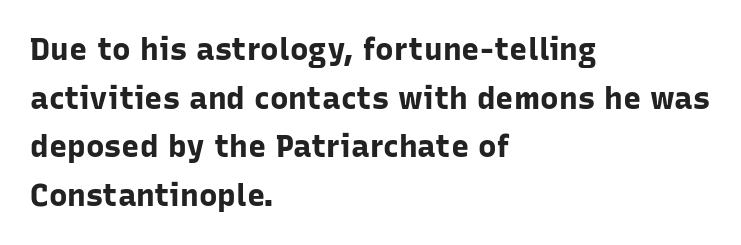
Decoration check: the copy has no underline. The face used here is proportionally spaced, like ordinary book or web type. The paragraph shown leans on its left margin. In terms of letterspacing, this is plain default setting. Leading matches the norm, producing a regular column. Unlike a traditional serif, this face leaves its strokes unadorned.
